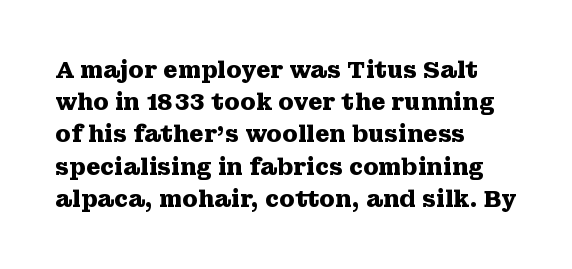
The image shows 23 px bold type, upright; set left-aligned, normal line spacing (1.4x), normal letter spacing, not underlined.
